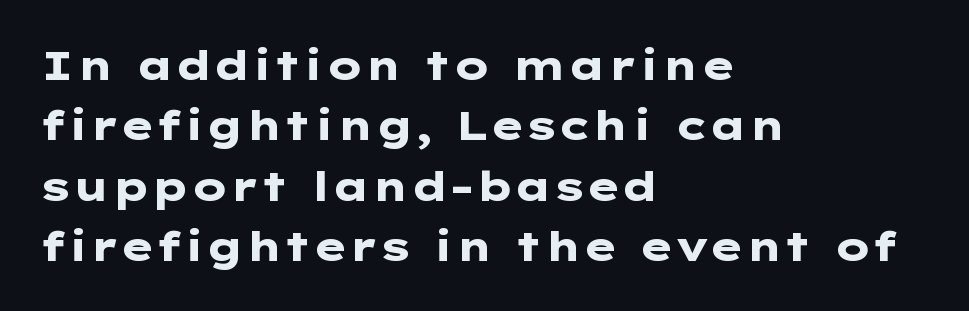
Is there much room between lines? A standard amount, neither cramped nor airy. No italicization has been applied; the sample stays upright. Weight check: bold — yes, fully. This sample uses plain, unmodified letter spacing. Descender tails drop into unmarked territory.
